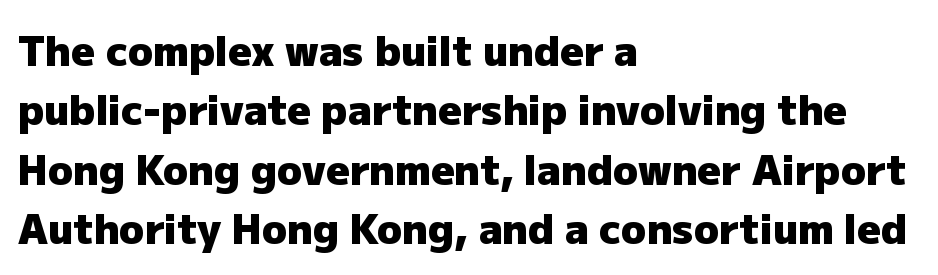
The image shows 41 px heavy sans-serif type, upright; set left-aligned, normal line spacing (1.45x), normal letter spacing, not underlined; low stroke contrast and a medium x-height.
